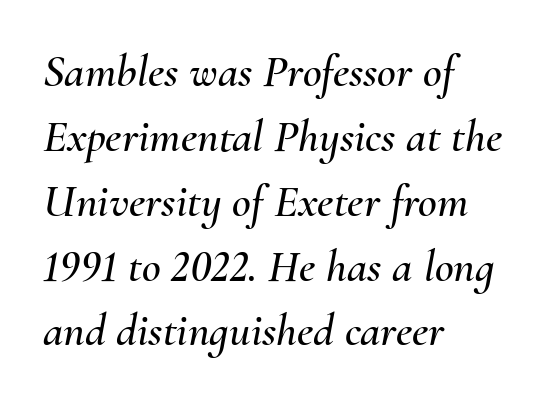
{"italic": "yes", "lean": "right", "slant_degrees": 10, "width": "normal", "stroke_contrast": "medium", "x_height": "small", "monospaced": "no", "underline": "no", "align": "left", "line_spacing": "normal", "line_spacing_ratio": 1.41, "letter_spacing": "normal", "letter_spacing_em": 0.0, "glyph_px": 46}
